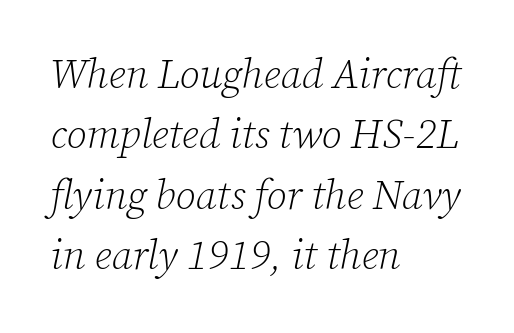
The image shows 41 px light serif type, italic (leaning right); set left-aligned, normal line spacing (1.47x), normal letter spacing, not underlined; low stroke contrast and a medium x-height.
